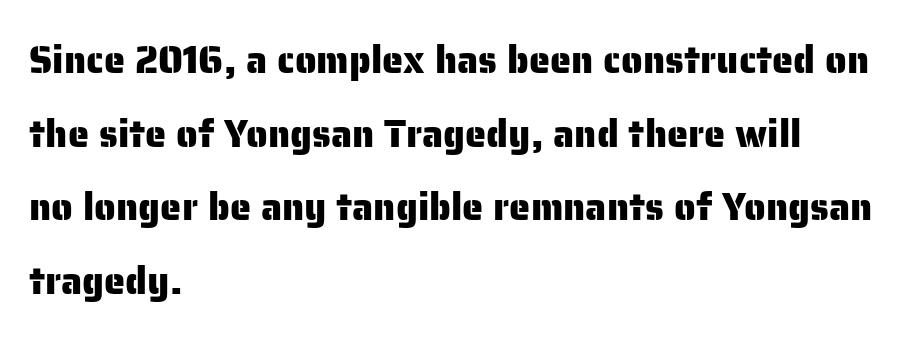
The image shows 38 px sans-serif type, upright; set left-aligned, loose line spacing (1.94x), normal letter spacing, not underlined; low stroke contrast and a medium x-height.
